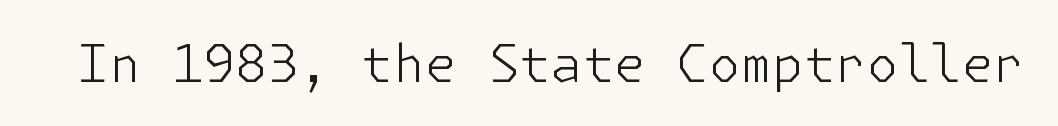
{"serif": "no", "italic": "no", "bold": "no", "weight": "light", "width": "normal", "stroke_contrast": "low", "x_height": "medium", "underline": "no", "letter_spacing": "normal", "letter_spacing_em": 0.0, "glyph_px": 51}
